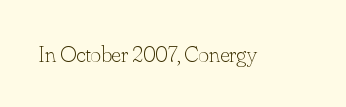
The type is set solid horizontally, with unmodified tracking. Words float on clear page, feet unadorned. A quiet, ordinary-to-light weight characterises the typeface. The type sits square on the baseline with zero lean.
